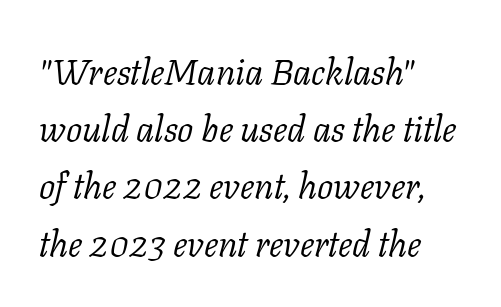
{"serif": "yes", "italic": "yes", "lean": "right", "slant_degrees": 11, "bold": "no", "weight": "light", "width": "normal", "stroke_contrast": "low", "x_height": "medium", "monospaced": "no", "underline": "no", "align": "left", "line_spacing": "normal", "line_spacing_ratio": 1.59, "letter_spacing": "normal", "letter_spacing_em": 0.0, "glyph_px": 36}
